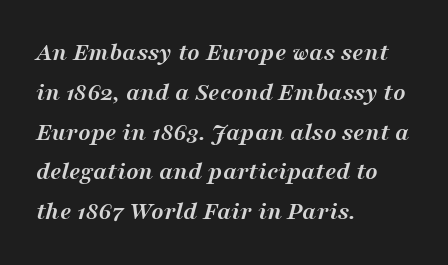
The image shows 26 px bold type, italic (leaning right); set left-aligned, normal line spacing (1.53x), normal letter spacing, not underlined.
